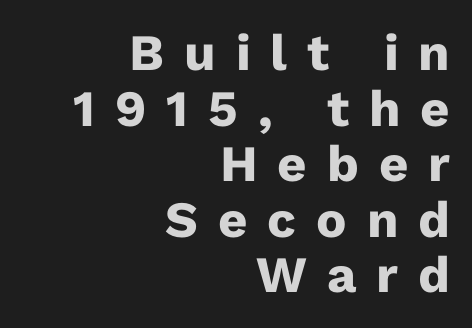
Regarding serifs, this sample does without them. Nobody drew a line under any word here. Posture: vertical. One glance says dense: line gaps are narrower than usual. The rendering uses natural spacing where letterforms have individual widths.
